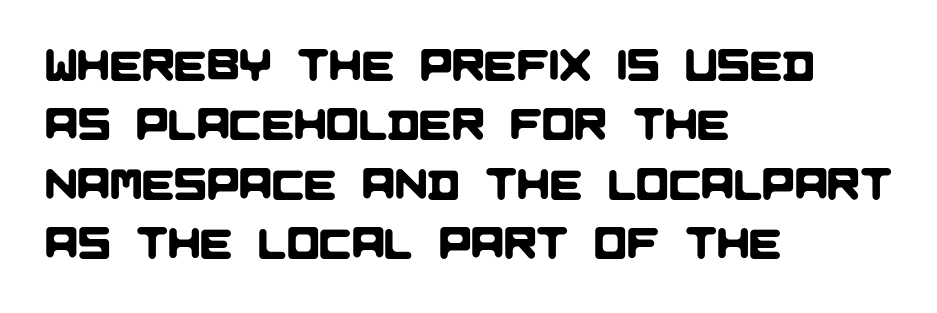
{"serif": "no", "width": "normal", "stroke_contrast": "low", "x_height": "large", "monospaced": "no", "underline": "no", "align": "left", "line_spacing": "normal", "line_spacing_ratio": 1.38, "letter_spacing": "normal", "letter_spacing_em": 0.0, "glyph_px": 43}
